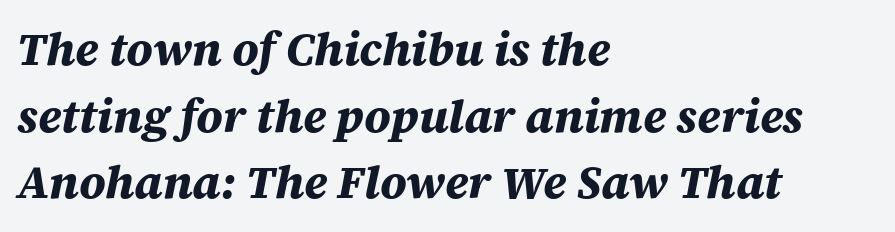
The image shows 46 px bold type, italic (leaning right); set left-aligned, normal line spacing (1.45x), normal letter spacing, not underlined; medium stroke contrast and a large x-height.
